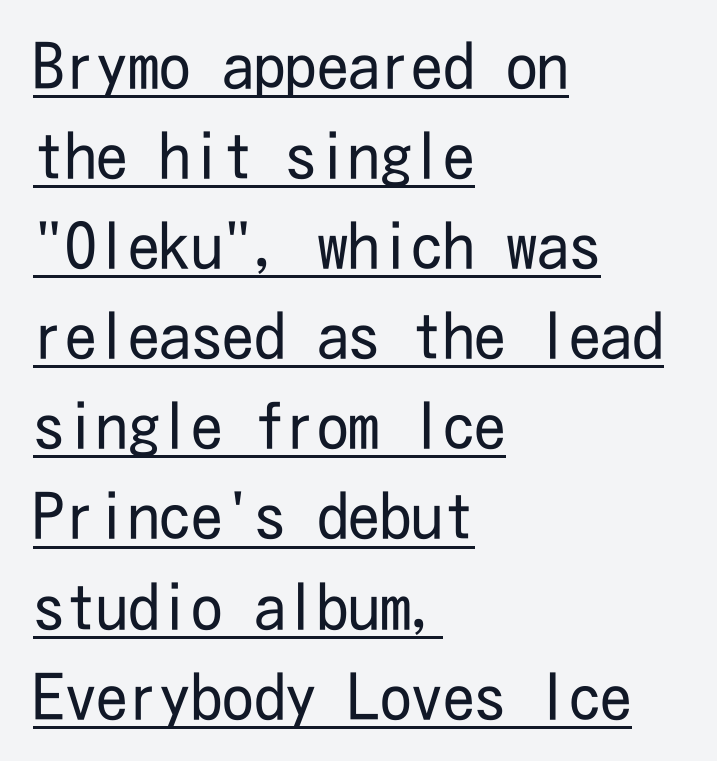
The image shows 63 px regular-weight, condensed sans-serif type, upright; set left-aligned, normal line spacing (1.43x), normal letter spacing, underlined; low stroke contrast and a medium x-height.
